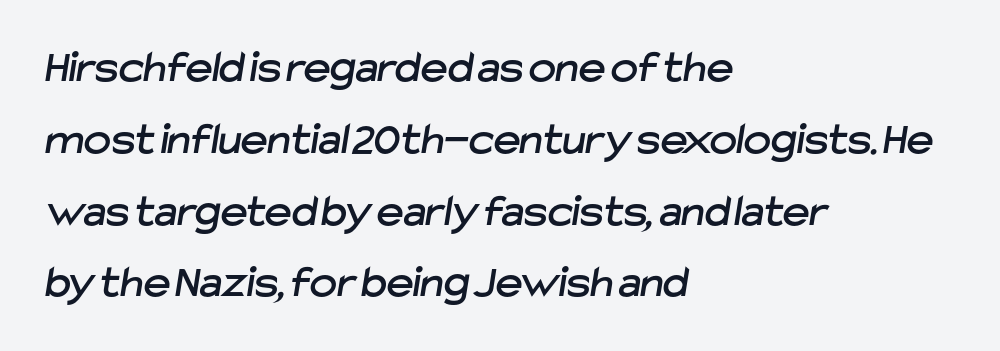
The image shows 46 px sans-serif type; set left-aligned, normal line spacing (1.56x), normal letter spacing, not underlined; low stroke contrast and a medium x-height.
